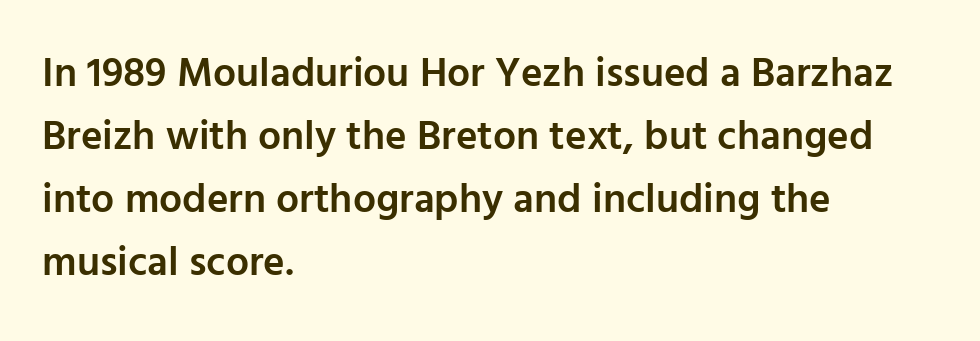
The image shows 41 px semibold sans-serif type, upright; set left-aligned, normal line spacing (1.54x), normal letter spacing, not underlined; low stroke contrast and a medium x-height.
